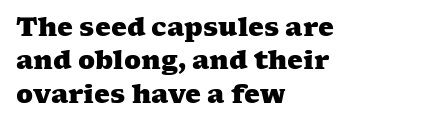
The image shows 25 px bold type; set left-aligned, normal line spacing (1.34x), normal letter spacing, not underlined.
